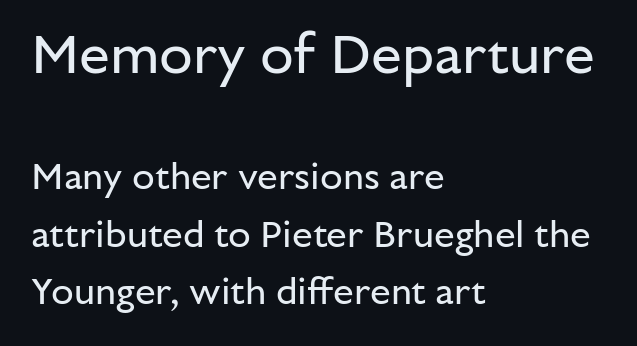
Q: Is the text bold? A: No.
Q: Is the text italic (slanted)? A: No, it is upright.
Q: Is the typeface a serif or a sans-serif typeface? A: Sans-serif.
Q: Is the text underlined? A: No.
Q: How is the paragraph aligned? A: Left-aligned.
Q: Is the spacing between letters normal or unusually wide? A: Normal.
Q: Is the spacing between lines tight, normal or loose? A: Normal.
Q: Which block of text is set in a larger size, the first (top) or the second (bottom)? A: The first (top) one.
Q: Width (condensed, normal, or wide)? A: Normal.
Q: Stroke contrast? A: Low.
Q: x-height? A: Medium.
Q: Monospaced? A: No.
